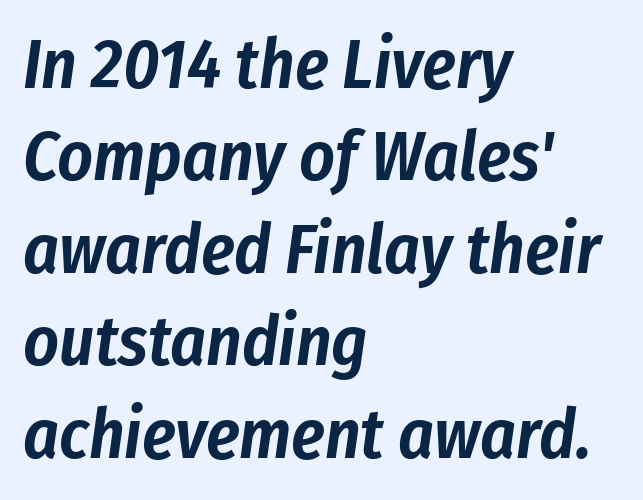
Reading down the block, your eye returns to a fixed left position each line. Is this a fixed-width face? No — the glyphs have proportional, varying widths. You could call the tracking neutral — neither tight nor loose. Designer's note — italics engaged.
